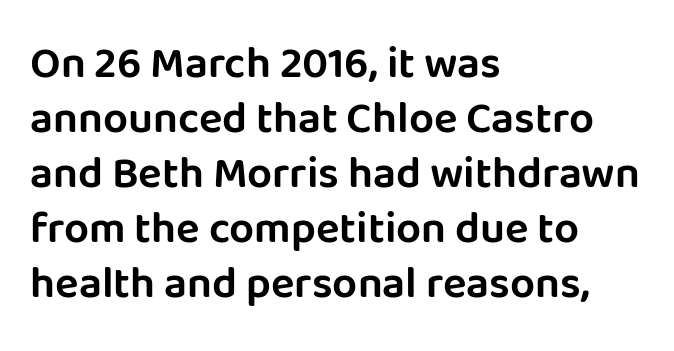
The image shows 44 px sans-serif type, upright; set left-aligned, normal line spacing (1.25x), normal letter spacing, not underlined; low stroke contrast and a large x-height.
